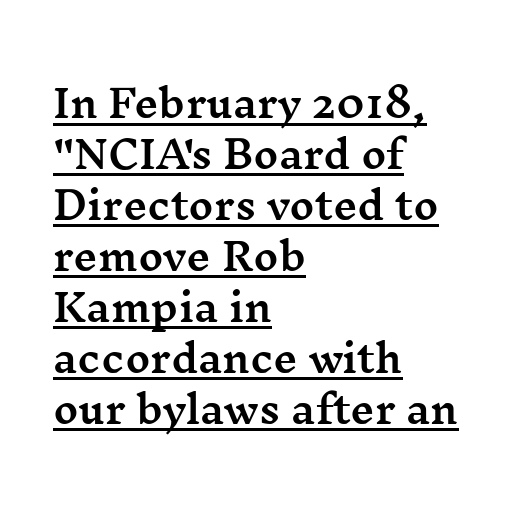
Q: Is the text italic (slanted)? A: No, it is upright.
Q: Is the typeface a serif or a sans-serif typeface? A: Serif.
Q: Is the text underlined? A: Yes.
Q: How is the paragraph aligned? A: Left-aligned.
Q: Is the spacing between letters normal or unusually wide? A: Normal.
Q: Is the spacing between lines tight, normal or loose? A: Normal.
Q: Width (condensed, normal, or wide)? A: Wide.
Q: Stroke contrast? A: Medium.
Q: x-height? A: Medium.
Q: Monospaced? A: No.
